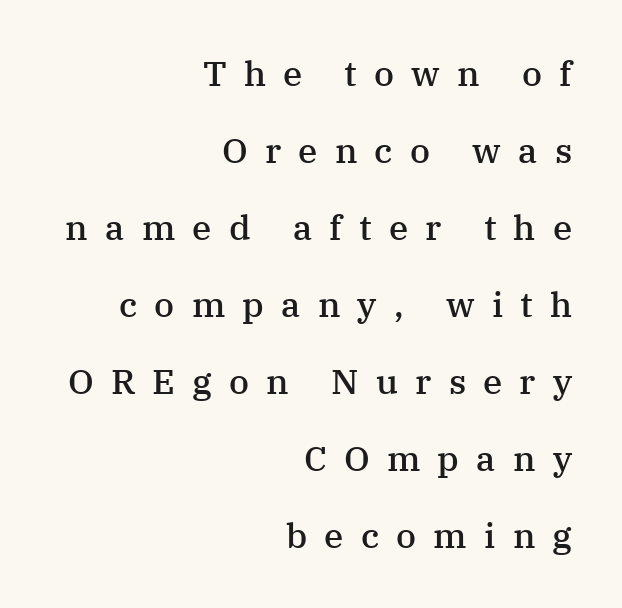
Q: Is the text bold? A: Semi-bold.
Q: Is the text italic (slanted)? A: No, it is upright.
Q: Is the typeface a serif or a sans-serif typeface? A: Serif.
Q: Is the text underlined? A: No.
Q: How is the paragraph aligned? A: Right-aligned.
Q: Is the spacing between letters normal or unusually wide? A: Unusually wide.
Q: Is the spacing between lines tight, normal or loose? A: Loose.
Q: Width (condensed, normal, or wide)? A: Normal.
Q: Stroke contrast? A: Medium.
Q: x-height? A: Medium.
Q: Monospaced? A: No.
